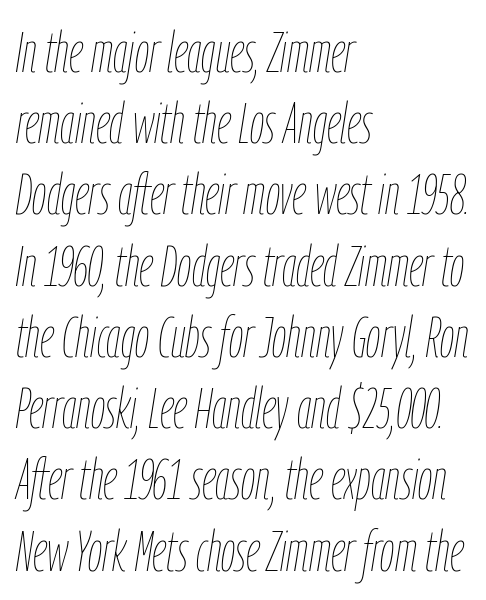
Descender tails drop into unmarked territory. Vertically, the passage feels balanced, rows spaced as you'd expect. In CSS terms this would be text-align: left. Each stroke keeps to a modest, everyday thickness or less. This rendering leaves character spacing at its baseline value.
